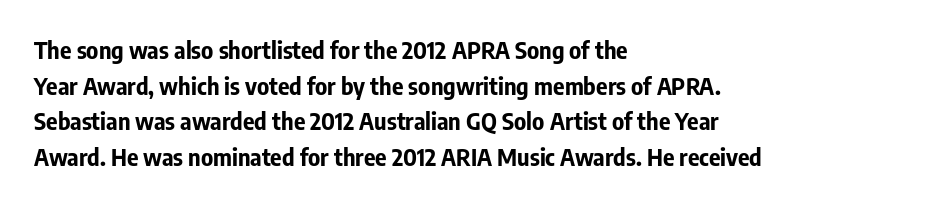
{"italic": "no", "bold": "yes", "underline": "no", "align": "left", "line_spacing": "normal", "line_spacing_ratio": 1.48, "letter_spacing": "normal", "letter_spacing_em": 0.0, "glyph_px": 24}
